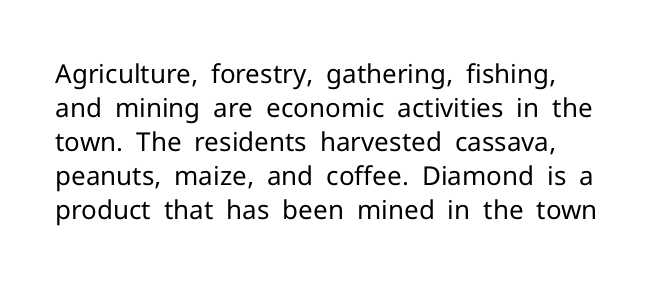
The image shows 26 px text type, upright; set normal line spacing (1.31x), normal letter spacing, not underlined.
